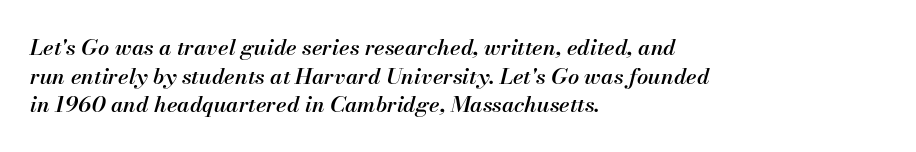
{"italic": "yes", "lean": "right", "slant_degrees": 13, "bold": "semi", "underline": "no", "align": "left", "line_spacing": "normal", "line_spacing_ratio": 1.3, "letter_spacing": "normal", "letter_spacing_em": 0.0, "glyph_px": 22}
